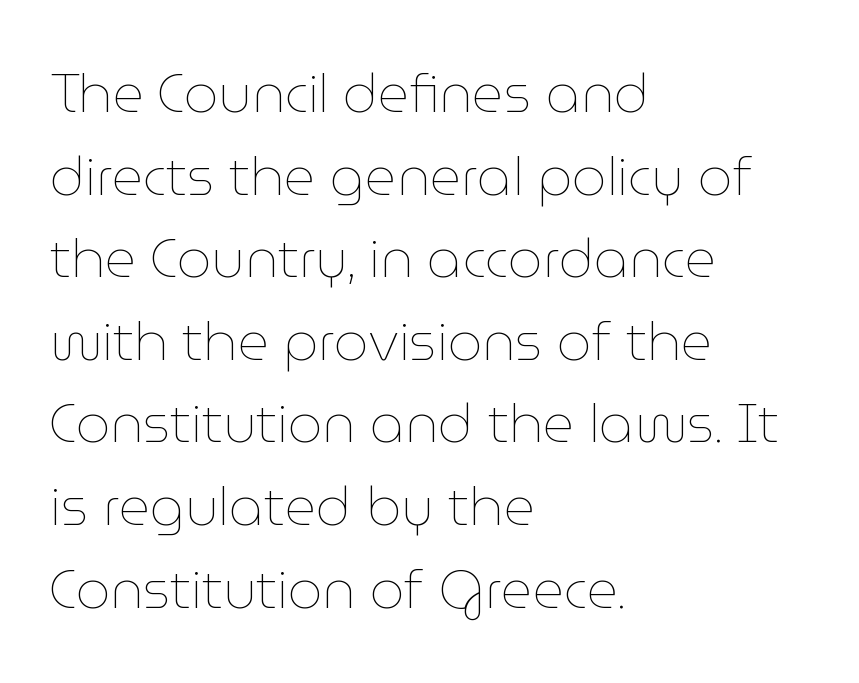
{"italic": "no", "bold": "no", "weight": "thin", "width": "normal", "stroke_contrast": "low", "x_height": "medium", "monospaced": "no", "underline": "no", "align": "left", "line_spacing": "normal", "line_spacing_ratio": 1.53, "letter_spacing": "normal", "letter_spacing_em": 0.0, "glyph_px": 54}
